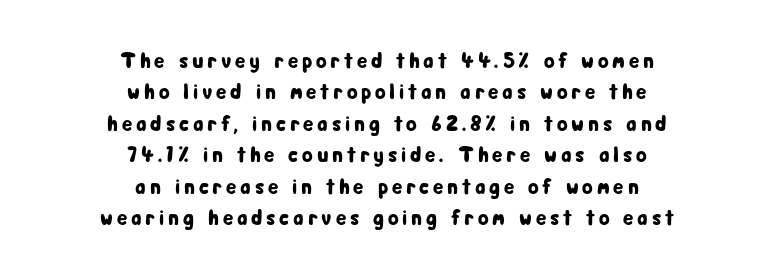
Q: Is the text italic (slanted)? A: No, it is upright.
Q: Is the text underlined? A: No.
Q: How is the paragraph aligned? A: Centered.
Q: Is the spacing between lines tight, normal or loose? A: Normal.
